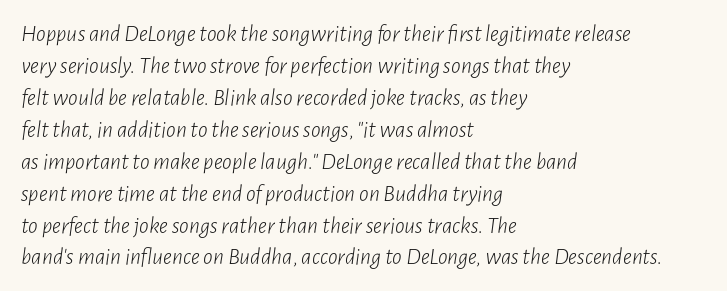
These lines were composed using italics. Horizontally, the lines are justified to the leading edge only. Is there much room between lines? A standard amount, neither cramped nor airy. Nothing unusual about the tracking: characters are spaced as the font intends. This is not heavy type; no bold has been used. Underlining? Definitely not there.
